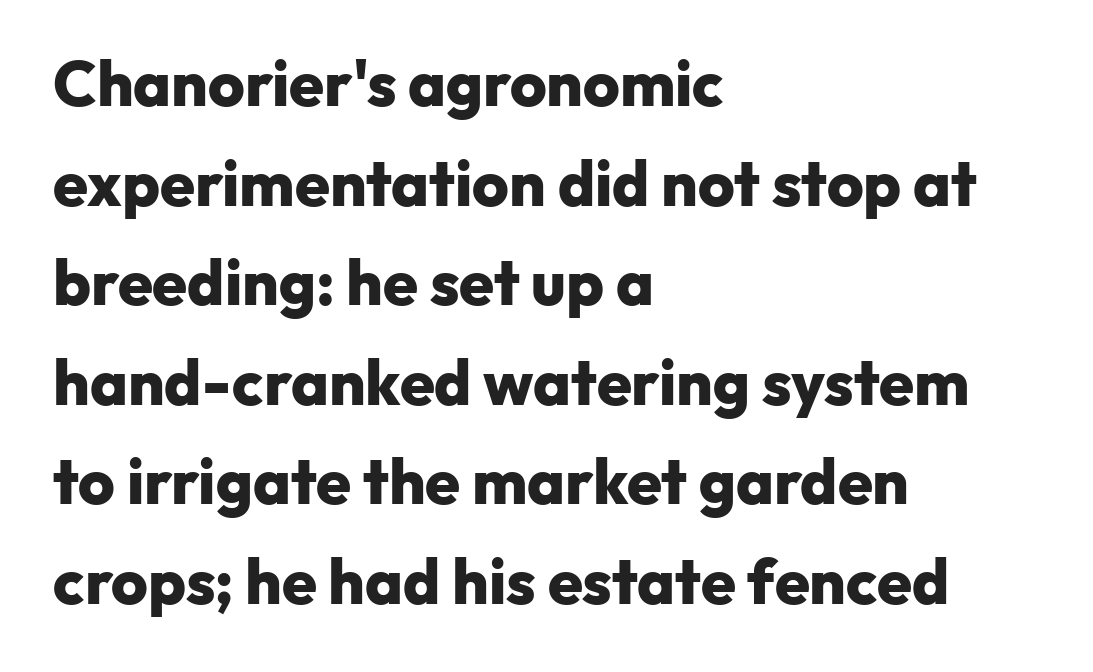
These lines sit exactly where default settings would place them. The typography opts for an upright posture over an oblique one. Unmarked baselines from the first word to the last. All the whitespace from short lines collects on the right.
